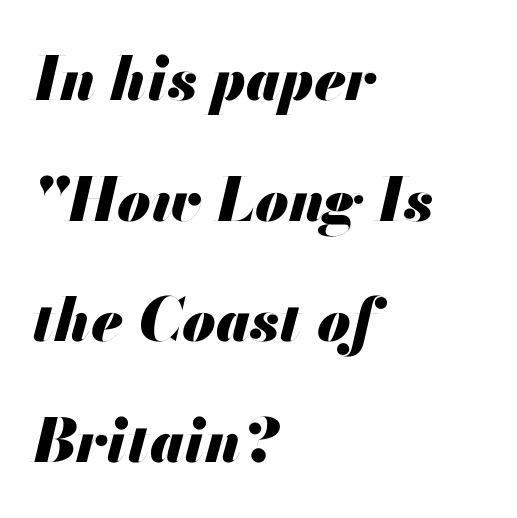
Only glyphs here, with clear space below each row. The type is set solid horizontally, with unmodified tracking. The whole block is typeset with a tilt. I'd describe the lettering as bold — thick and assertive. Horizontal bands of white between lines are thick stripes. Every row of glyphs begins at an identical x-position on the left.
